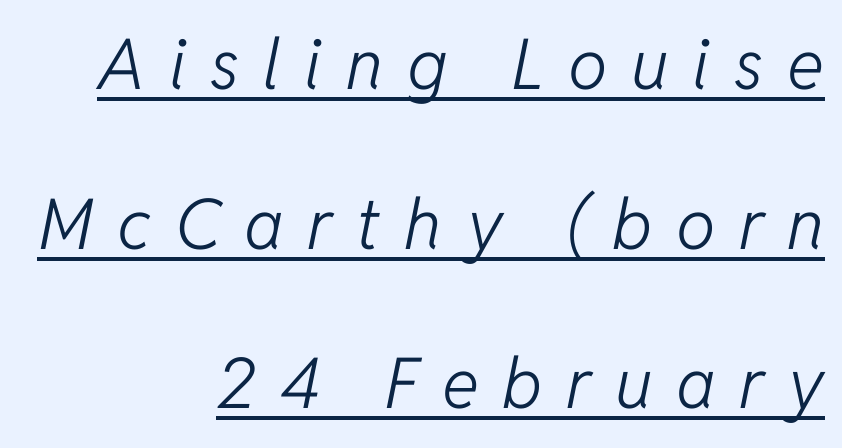
Q: Is the text bold? A: No.
Q: Is the text italic (slanted)? A: Yes, it leans right by about 11 degrees.
Q: Is the text underlined? A: Yes.
Q: How is the paragraph aligned? A: Right-aligned.
Q: Is the spacing between letters normal or unusually wide? A: Unusually wide.
Q: Is the spacing between lines tight, normal or loose? A: Loose.
Q: Width (condensed, normal, or wide)? A: Normal.
Q: Stroke contrast? A: Low.
Q: x-height? A: Medium.
Q: Monospaced? A: No.
